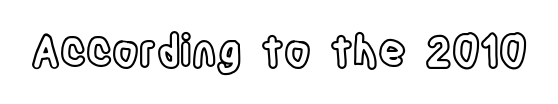
{"italic": "no", "width": "condensed", "x_height": "large", "monospaced": "no", "underline": "no", "letter_spacing": "normal", "letter_spacing_em": 0.0, "glyph_px": 43}
